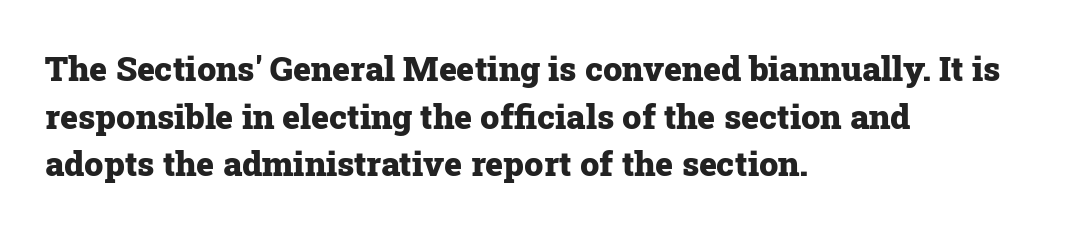
The image shows 34 px heavy serif type, upright; set left-aligned, normal line spacing (1.4x), normal letter spacing, not underlined; low stroke contrast and a medium x-height.
